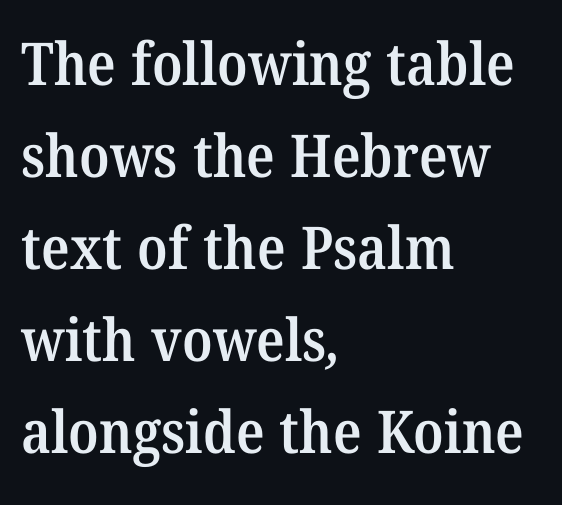
Q: Is the text bold? A: Semi-bold.
Q: Is the typeface a serif or a sans-serif typeface? A: Serif.
Q: Is the text underlined? A: No.
Q: How is the paragraph aligned? A: Left-aligned.
Q: Is the spacing between letters normal or unusually wide? A: Normal.
Q: Is the spacing between lines tight, normal or loose? A: Normal.
Q: Width (condensed, normal, or wide)? A: Normal.
Q: Stroke contrast? A: Medium.
Q: x-height? A: Medium.
Q: Monospaced? A: No.
